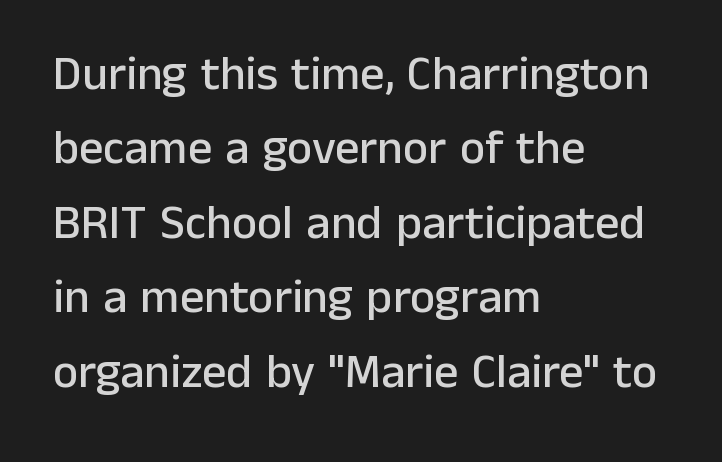
{"serif": "no", "italic": "no", "width": "normal", "stroke_contrast": "low", "x_height": "medium", "monospaced": "no", "underline": "no", "align": "left", "line_spacing": "normal", "line_spacing_ratio": 1.55, "letter_spacing": "normal", "letter_spacing_em": 0.0, "glyph_px": 48}
